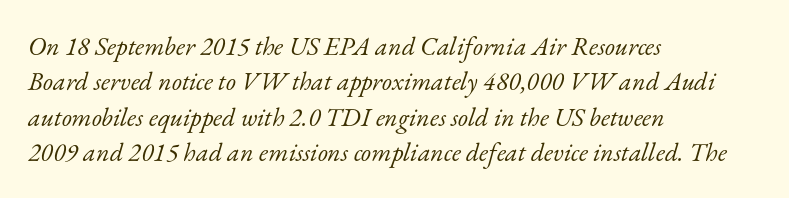
{"italic": "yes", "lean": "right", "slant_degrees": 17, "bold": "no", "underline": "no", "align": "left", "line_spacing": "normal", "line_spacing_ratio": 1.36, "letter_spacing": "normal", "letter_spacing_em": 0.0, "glyph_px": 26}
